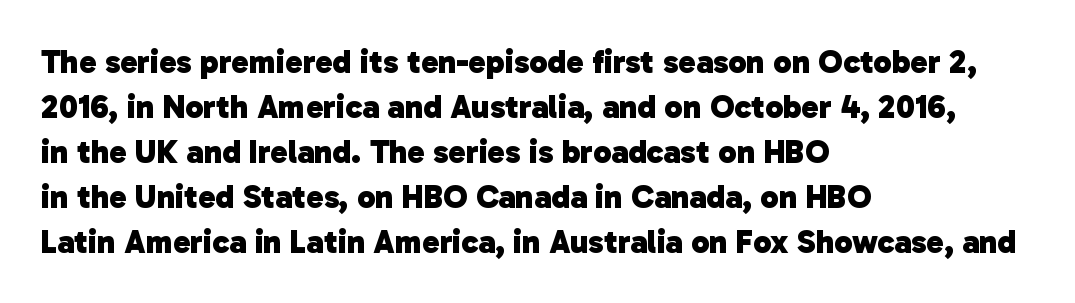
The image shows 33 px heavy sans-serif type; set left-aligned, normal line spacing (1.36x), normal letter spacing, not underlined; low stroke contrast and a medium x-height.
